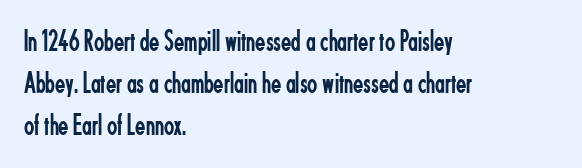
The image shows 30 px regular-weight, condensed sans-serif type, upright; set left-aligned, normal line spacing (1.4x), normal letter spacing, not underlined; low stroke contrast and a small x-height.
